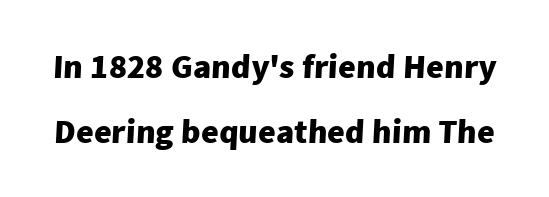
The image shows 34 px heavy sans-serif type; set loose line spacing (1.9x), normal letter spacing, not underlined; low stroke contrast and a medium x-height.
